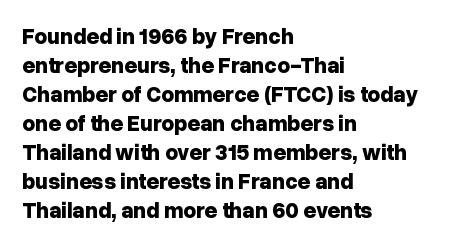
Q: Is the text bold? A: Yes.
Q: Is the text italic (slanted)? A: No, it is upright.
Q: Is the text underlined? A: No.
Q: How is the paragraph aligned? A: Left-aligned.
Q: Is the spacing between letters normal or unusually wide? A: Normal.
Q: Is the spacing between lines tight, normal or loose? A: Normal.
